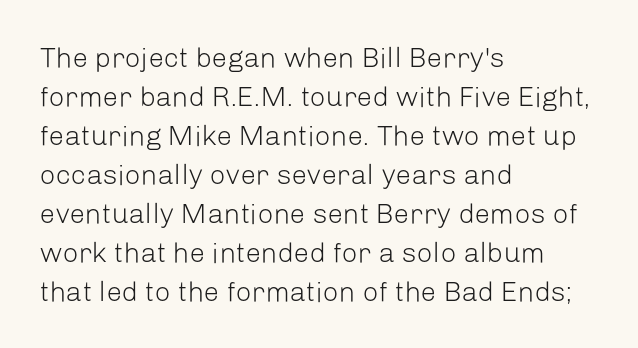
Here the glyphs are tracked normally, forming tight word shapes. Look at the bottom of the vertical strokes: they stop flat, with no serifs. A roman cut, with each character standing at attention. Reading down the column, the eye jumps a familiar distance to each next line. Underlining? Definitely not there. The letters advance in unequal steps, a hallmark of proportional type.
